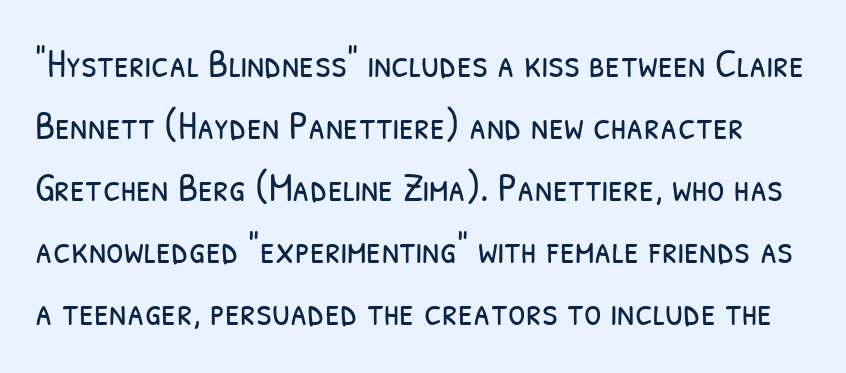
{"serif": "no", "bold": "no", "weight": "light", "width": "condensed", "stroke_contrast": "low", "x_height": "medium", "monospaced": "no", "underline": "no", "line_spacing": "normal", "line_spacing_ratio": 1.55, "letter_spacing": "normal", "letter_spacing_em": 0.0, "glyph_px": 40}
